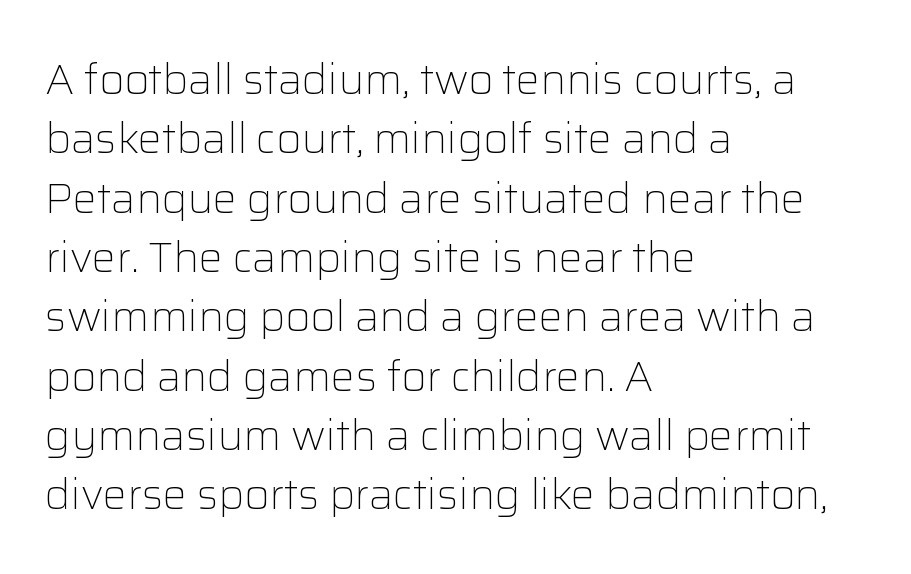
Compared with a centered layout, this one pins lines to the left instead. Baseline-to-baseline distance is the conventional proportion of letter height. Look at the tracking — it's just the regular setting, nothing added. Serifs: no, the terminals of the letterforms are clean.
